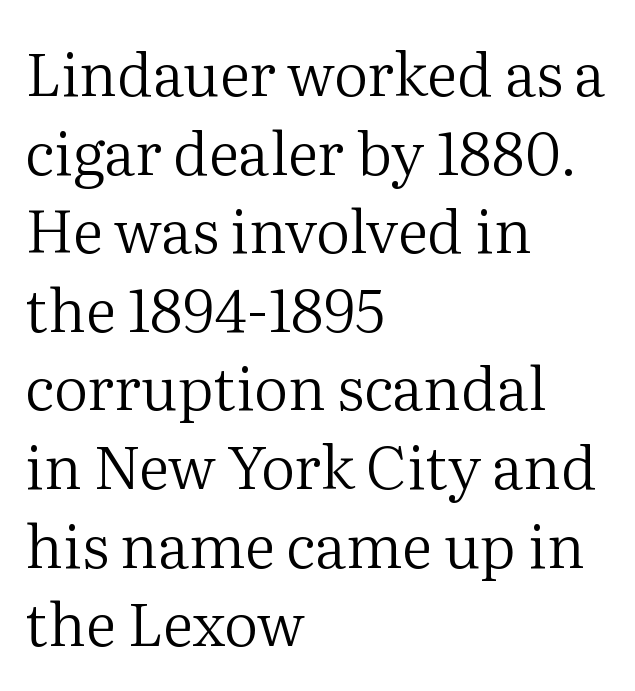
The image shows 60 px regular-weight serif type, upright; set left-aligned, normal line spacing (1.31x), normal letter spacing, not underlined; medium stroke contrast and a medium x-height.
